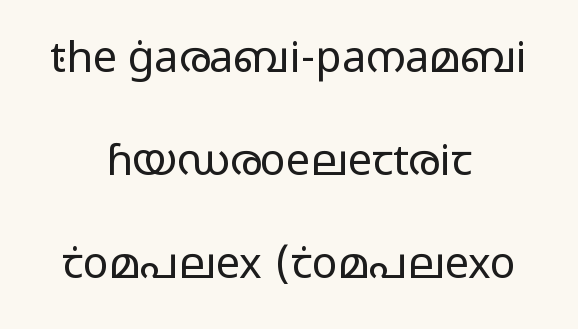
The image shows 43 px regular-weight, wide sans-serif type, upright; set centered, loose line spacing (2.4x), normal letter spacing, not underlined; low stroke contrast and a medium x-height.
